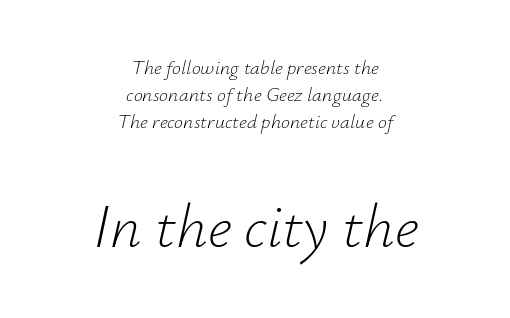
{"italic": "yes", "lean": "right", "slant_degrees": 12, "bold": "no", "weight": "light", "width": "normal", "stroke_contrast": "low", "x_height": "small", "monospaced": "no", "underline": "no", "align": "center", "line_spacing": "normal", "line_spacing_ratio": 1.36, "letter_spacing": "normal", "letter_spacing_em": 0.0, "larger_block": "second", "size_ratio": 3.05, "glyph_px": 61}
